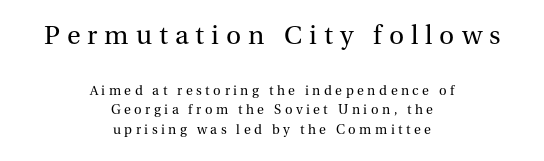
Summary of vertical rhythm: regular, with standard interline spacing. Notice how the stems are strictly vertical — no italics here. These lines are centered, leaving both edges ragged. Think of a printed novel: that variable character pitch is what you see here. A typesetter would label this face a serif. Bigger letters appear in the top chunk; the bottom chunk is reduced.
